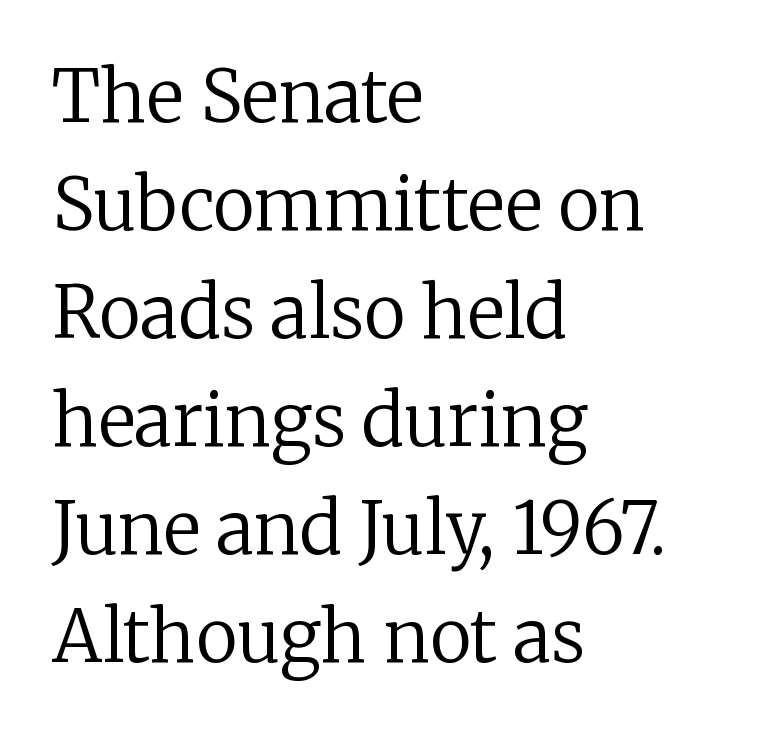
The weight would be labelled regular, book, light, or lighter still. When letters stand straight like this, we call the style roman or upright. One glance says typical: line gaps are just what's usual. There is no visible air inserted between adjacent glyphs. Unmarked baselines from the first word to the last.
